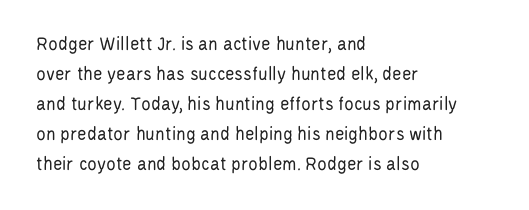
The image shows 20 px text type, upright; set left-aligned, normal line spacing (1.5x), normal letter spacing, not underlined.
